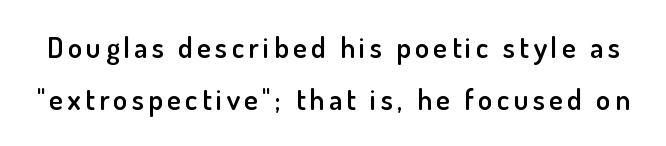
{"serif": "no", "italic": "no", "bold": "semi", "weight": "semibold", "width": "normal", "stroke_contrast": "low", "x_height": "small", "monospaced": "no", "underline": "no", "line_spacing_ratio": 1.8, "glyph_px": 29}
